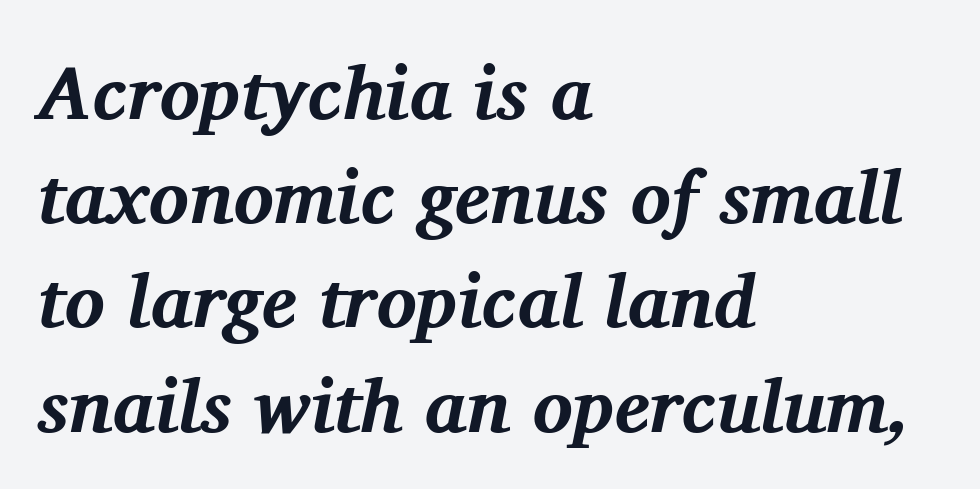
The image shows 75 px bold serif type, italic (leaning right); set left-aligned, normal line spacing (1.39x), normal letter spacing, not underlined; medium stroke contrast and a medium x-height.
